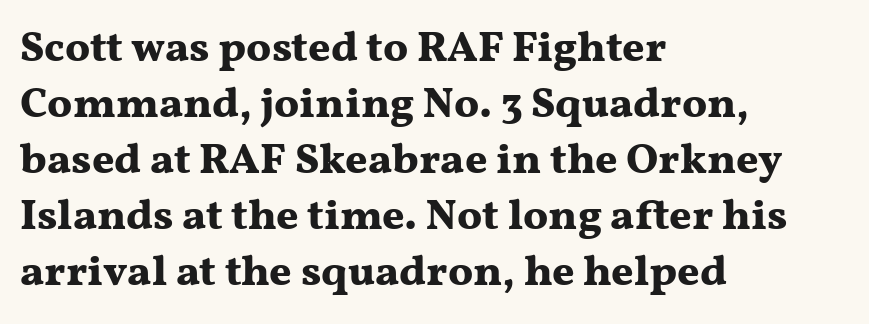
{"serif": "yes", "italic": "no", "bold": "yes", "weight": "bold", "width": "wide", "stroke_contrast": "medium", "x_height": "medium", "monospaced": "no", "underline": "no", "align": "left", "line_spacing": "normal", "line_spacing_ratio": 1.3, "letter_spacing": "normal", "letter_spacing_em": 0.0, "glyph_px": 43}
